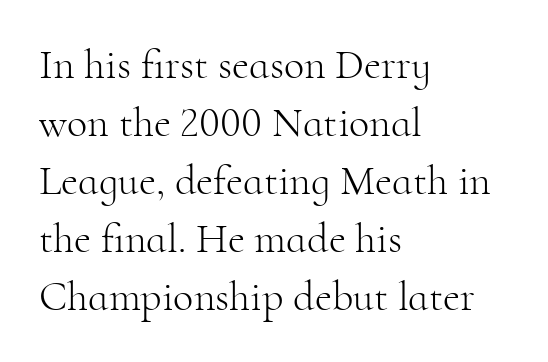
Each letter keeps its own natural width here, so spacing adapts to shape. These lines were composed using upright roman letters. Each letter's strokes conclude with small projecting serifs. Compared with a typical body face, this is equally light or lighter still. A classic flush-left, rag-right setting is used for this passage. Quick note: interline space is typical.
